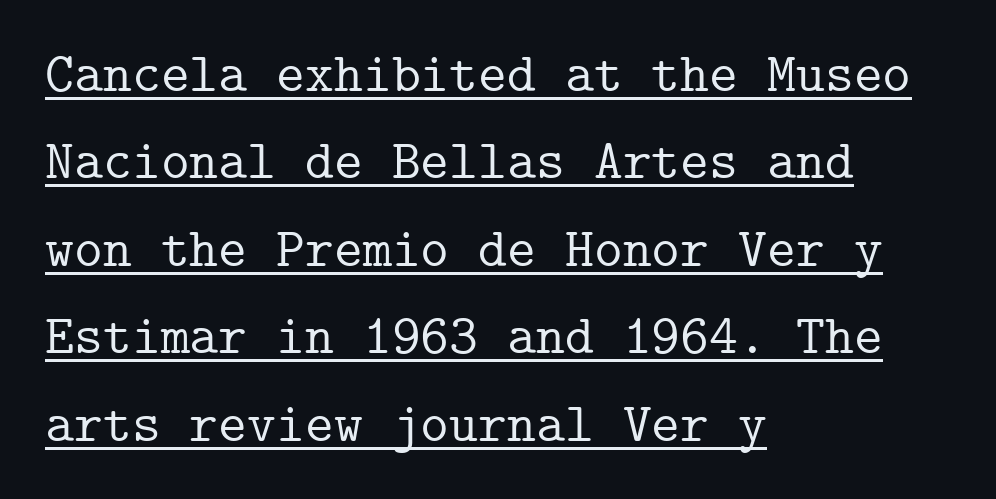
{"serif": "yes", "italic": "no", "width": "normal", "stroke_contrast": "low", "x_height": "medium", "monospaced": "yes", "underline": "yes", "align": "left", "line_spacing": "normal", "line_spacing_ratio": 1.59, "letter_spacing": "normal", "letter_spacing_em": 0.0, "glyph_px": 55}
